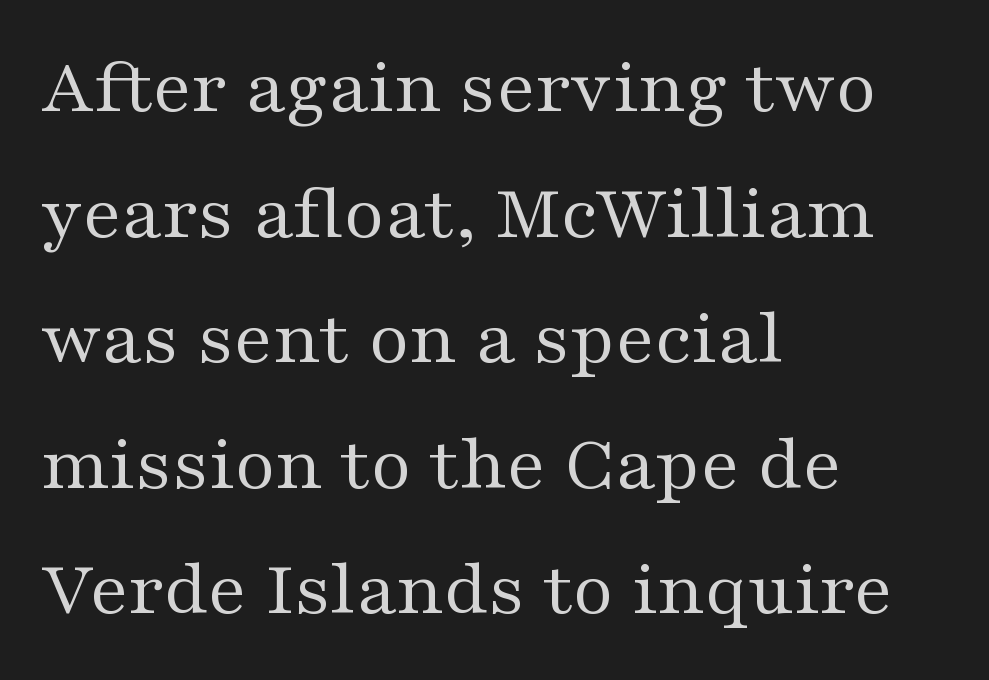
Check where the strokes stop: tiny serifs finish them off. Glyph-to-glyph distance matches everyday printed text. The space directly below the letters is spotless. The passage is arranged the way most books set body copy — flush left.
